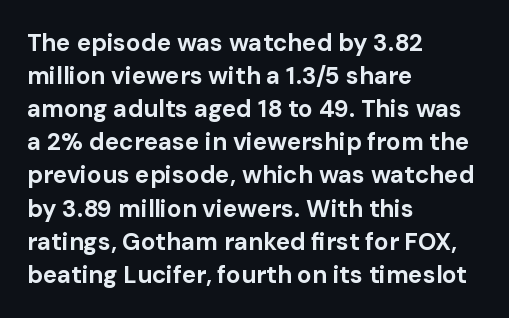
{"italic": "no", "bold": "yes", "underline": "no", "align": "left", "line_spacing": "normal", "line_spacing_ratio": 1.38, "letter_spacing": "normal", "letter_spacing_em": 0.0, "glyph_px": 24}
